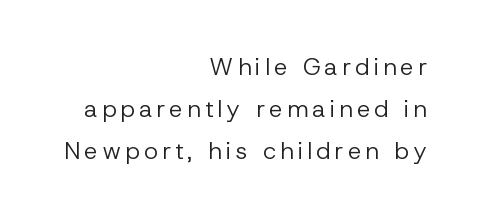
{"italic": "no", "bold": "no", "underline": "no", "align": "right", "line_spacing_ratio": 1.75, "glyph_px": 24}
